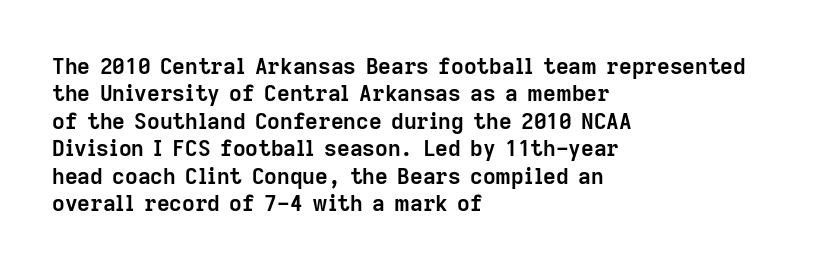
The image shows 22 px bold type, upright; set left-aligned, normal line spacing (1.25x), normal letter spacing, not underlined.
